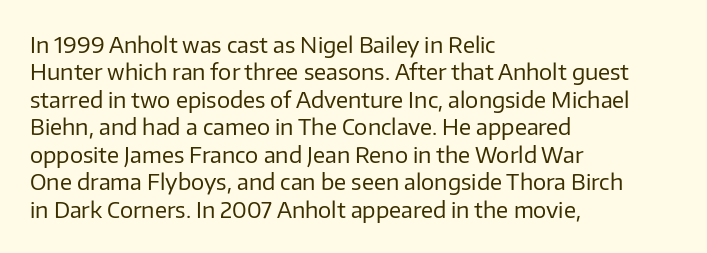
Q: Is the text bold? A: No.
Q: Is the text italic (slanted)? A: No, it is upright.
Q: Is the text underlined? A: No.
Q: How is the paragraph aligned? A: Left-aligned.
Q: Is the spacing between letters normal or unusually wide? A: Normal.
Q: Is the spacing between lines tight, normal or loose? A: Normal.
